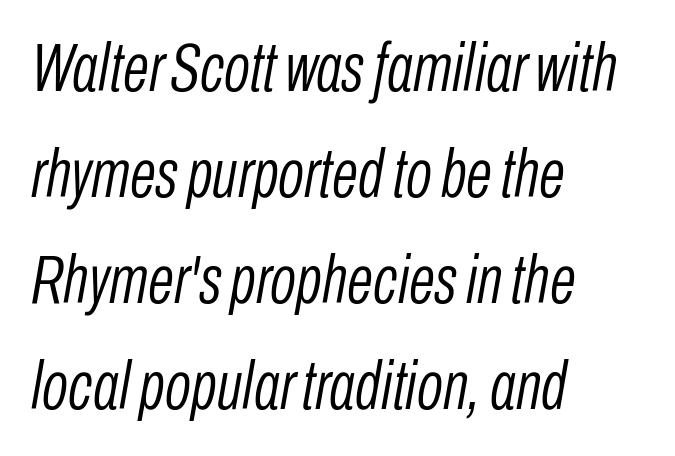
Vertical spacing — default. In terms of letterspacing, this is plain default setting. The letters advance in unequal steps, a hallmark of proportional type. Honestly, there is no underline to notice here at all. Looking at the ascenders, they clearly lean.
